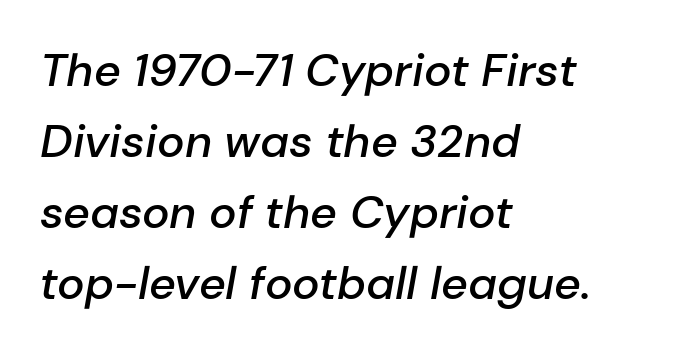
In terms of letterspacing, this is plain default setting. Is this a fixed-width face? No — the glyphs have proportional, varying widths. A semibold gives these letters moderate extra thickness, short of bold. Rows of type keep a routine distance in the vertical direction.
